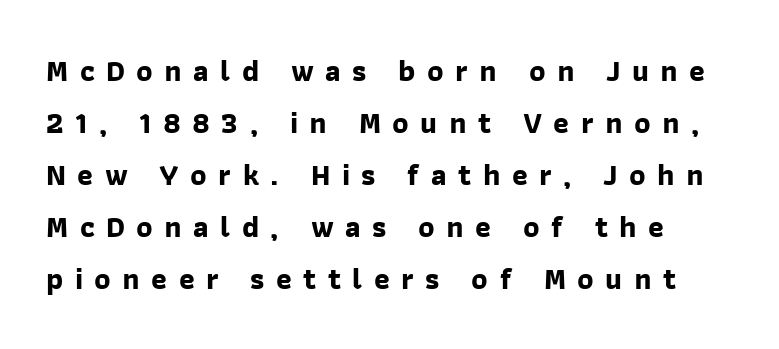
Q: Is the text bold? A: Yes.
Q: Is the typeface a serif or a sans-serif typeface? A: Sans-serif.
Q: Is the text underlined? A: No.
Q: How is the paragraph aligned? A: Left-aligned.
Q: Is the spacing between letters normal or unusually wide? A: Unusually wide.
Q: Width (condensed, normal, or wide)? A: Normal.
Q: Stroke contrast? A: Low.
Q: x-height? A: Medium.
Q: Monospaced? A: No.
